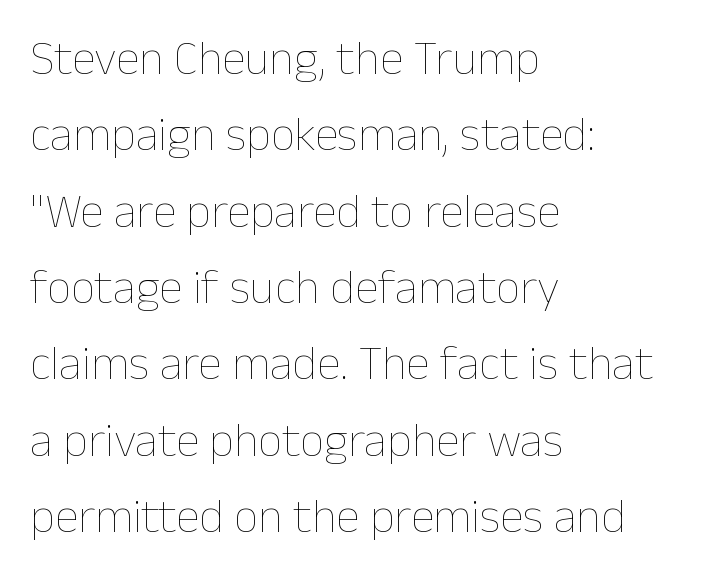
{"italic": "no", "bold": "no", "weight": "thin", "width": "normal", "stroke_contrast": "low", "x_height": "medium", "monospaced": "no", "underline": "no", "align": "left", "line_spacing": "normal", "line_spacing_ratio": 1.59, "letter_spacing": "normal", "letter_spacing_em": 0.0, "glyph_px": 48}
